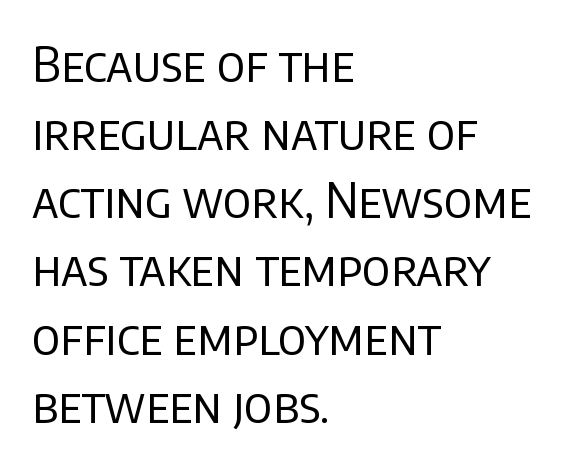
{"serif": "no", "italic": "no", "bold": "no", "weight": "regular", "width": "normal", "stroke_contrast": "low", "x_height": "large", "monospaced": "no", "underline": "no", "align": "left", "line_spacing": "normal", "line_spacing_ratio": 1.42, "letter_spacing": "normal", "letter_spacing_em": 0.0, "glyph_px": 48}
